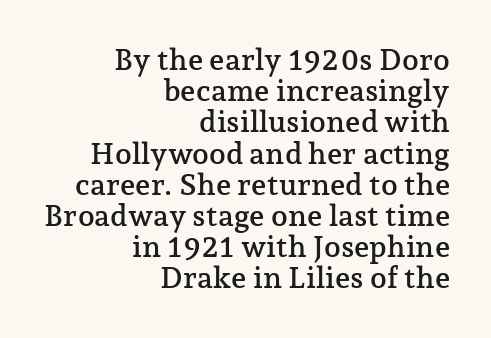
Looks like regular typesetting: each glyph gets only the width it needs. The string is rendered with underlining switched off. Look at the bottom of the vertical strokes: they flare into serifs here. If you drew a line through each stem, it would be perfectly vertical. Is there much room between lines? No — they nearly touch.
